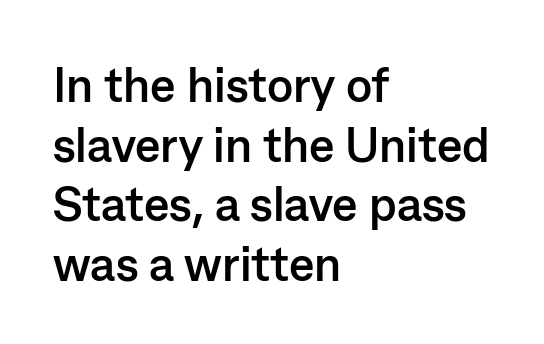
Proportional: the letters do not fall into vertical columns. Typeset ragged right — the left edge is the straight one. Weight check: bold — yes, fully. Every character sits straight up, as roman type does. Type style note: lacks serifs. You could call the tracking neutral — neither tight nor loose.
